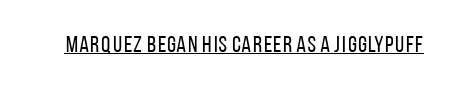
{"italic": "no", "bold": "no", "underline": "yes", "letter_spacing": "normal", "letter_spacing_em": 0.0, "glyph_px": 23}
